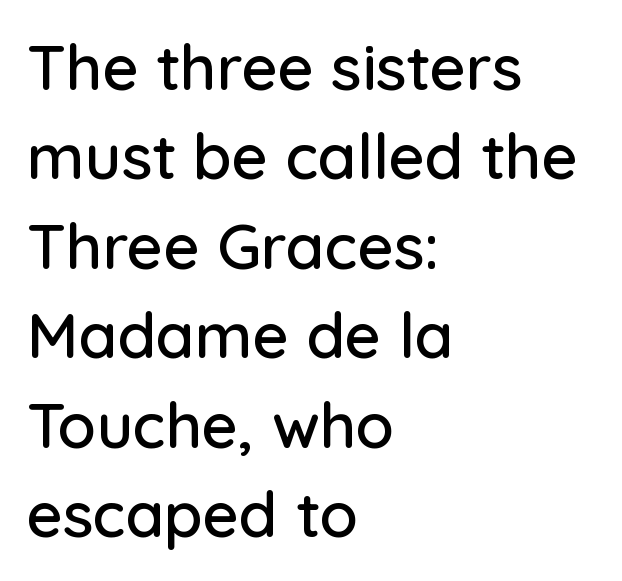
The image shows 63 px sans-serif type, upright; set left-aligned, normal line spacing (1.42x), normal letter spacing, not underlined; low stroke contrast and a medium x-height.
